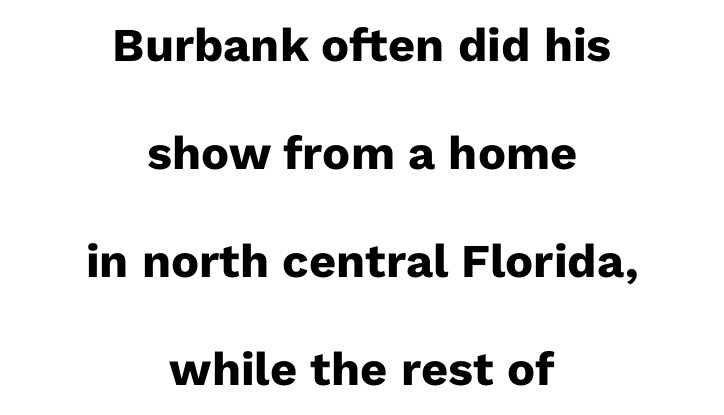
Q: Is the text bold? A: Yes.
Q: Is the text italic (slanted)? A: No, it is upright.
Q: Is the typeface a serif or a sans-serif typeface? A: Sans-serif.
Q: Is the text underlined? A: No.
Q: How is the paragraph aligned? A: Centered.
Q: Is the spacing between letters normal or unusually wide? A: Normal.
Q: Is the spacing between lines tight, normal or loose? A: Loose.
Q: Width (condensed, normal, or wide)? A: Normal.
Q: Stroke contrast? A: Low.
Q: x-height? A: Medium.
Q: Monospaced? A: No.
